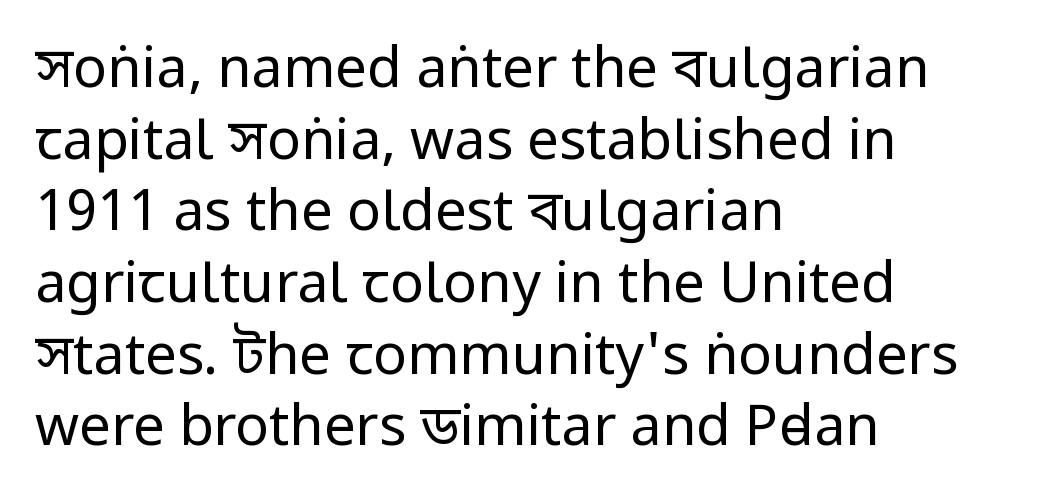
{"serif": "no", "italic": "no", "bold": "no", "weight": "regular", "width": "condensed", "stroke_contrast": "low", "x_height": "large", "monospaced": "no", "underline": "no", "align": "left", "line_spacing": "normal", "line_spacing_ratio": 1.28, "letter_spacing": "normal", "letter_spacing_em": 0.0, "glyph_px": 56}
